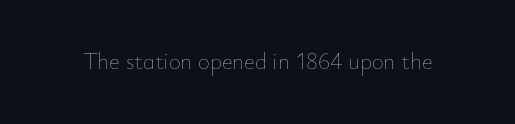
{"italic": "no", "bold": "no", "underline": "no", "letter_spacing": "normal", "letter_spacing_em": 0.0, "glyph_px": 23}
